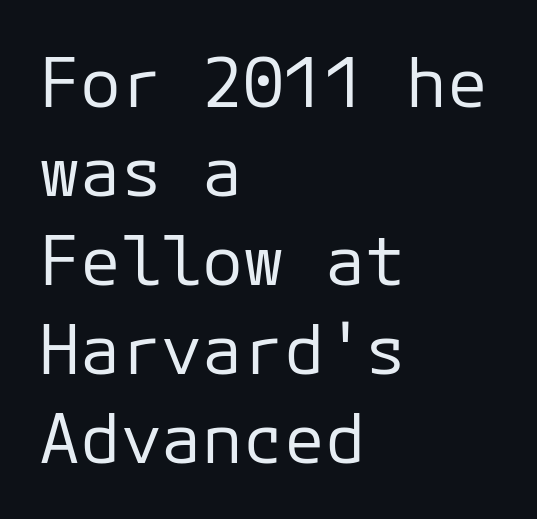
The image shows 68 px regular-weight sans-serif type, upright, monospaced; set left-aligned, normal line spacing (1.31x), normal letter spacing, not underlined; low stroke contrast and a medium x-height.
